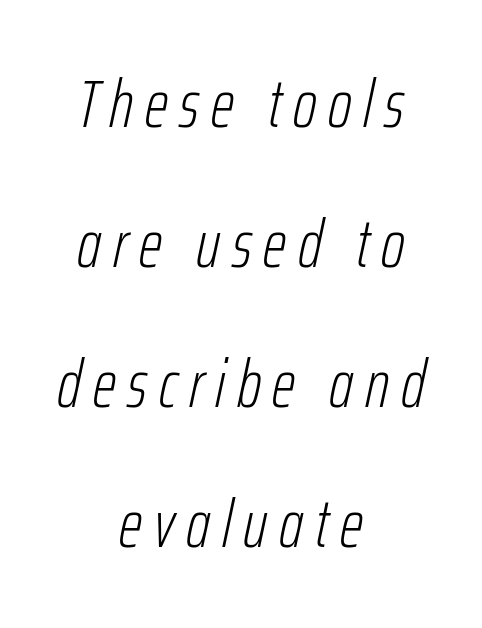
Q: Is the text bold? A: No.
Q: Is the text italic (slanted)? A: Yes, it leans right by about 12 degrees.
Q: Is the text underlined? A: No.
Q: How is the paragraph aligned? A: Centered.
Q: Is the spacing between lines tight, normal or loose? A: Loose.
Q: Width (condensed, normal, or wide)? A: Condensed.
Q: Stroke contrast? A: Low.
Q: x-height? A: Medium.
Q: Monospaced? A: No.
